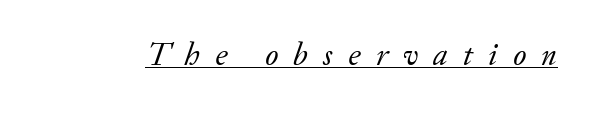
Substantial extra tracking has been applied to these lines. Summary of weight: not heavy and not bold. This is serif lettering, the kind often seen in printed books. A rule runs beneath these lines of type. Observe the lean: these are italic letterforms. The rendering uses natural spacing where letterforms have individual widths.
